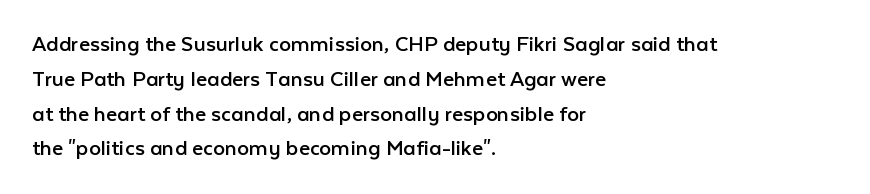
Summary of weight: not heavy and not bold. The passage shown stacks its lines at a standard gap. Upright lettering throughout. Tracking value appears to be zero — textbook default spacing.
